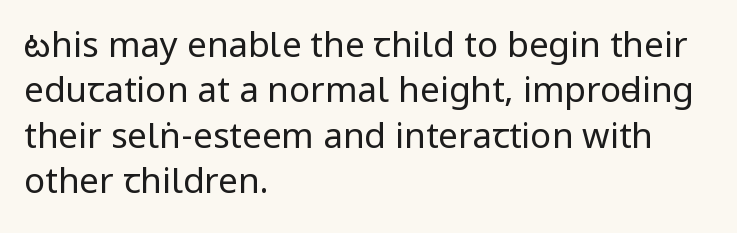
{"serif": "no", "italic": "no", "bold": "no", "weight": "regular", "width": "condensed", "stroke_contrast": "low", "underline": "no", "align": "left", "line_spacing": "normal", "line_spacing_ratio": 1.3, "letter_spacing": "normal", "letter_spacing_em": 0.0, "glyph_px": 35}
